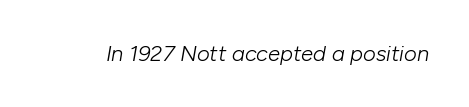
Descenders hang freely into open space. The axis of the letterforms is tilted away from vertical. Observe the ordinary spacing: letters are neighbours, not strangers. These glyphs show unthickened strokes, regular width or finer.
